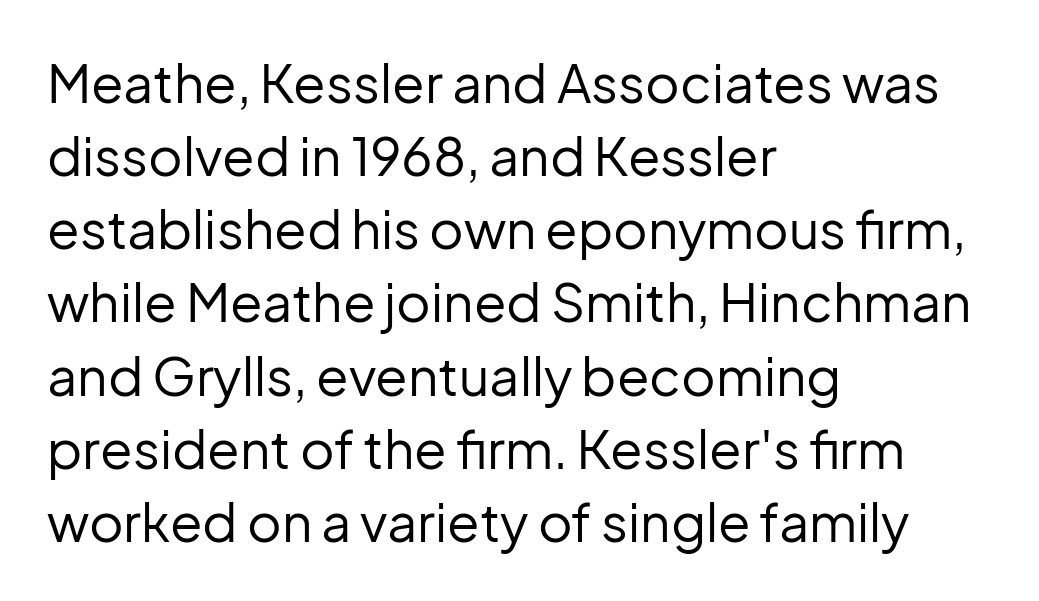
The image shows 53 px regular-weight sans-serif type, upright; set left-aligned, normal line spacing (1.38x), normal letter spacing, not underlined; low stroke contrast and a medium x-height.
